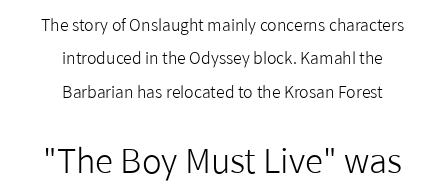
Q: Is the text bold? A: No.
Q: Is the text italic (slanted)? A: No, it is upright.
Q: Is the typeface a serif or a sans-serif typeface? A: Sans-serif.
Q: Is the text underlined? A: No.
Q: How is the paragraph aligned? A: Centered.
Q: Is the spacing between letters normal or unusually wide? A: Normal.
Q: Is the spacing between lines tight, normal or loose? A: Loose.
Q: Which block of text is set in a larger size, the first (top) or the second (bottom)? A: The second (bottom) one.
Q: Width (condensed, normal, or wide)? A: Normal.
Q: Stroke contrast? A: Low.
Q: x-height? A: Medium.
Q: Monospaced? A: No.
